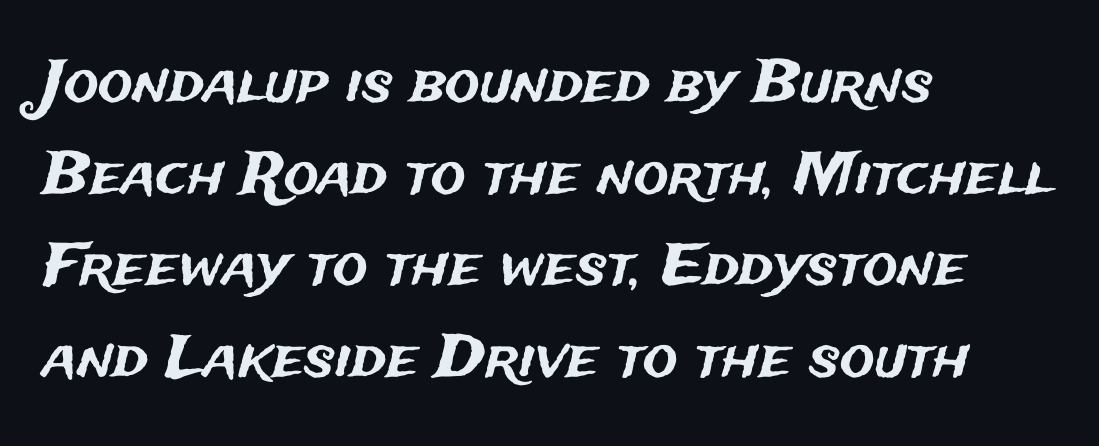
Q: Is the text italic (slanted)? A: Yes.
Q: Is the typeface a serif or a sans-serif typeface? A: Sans-serif.
Q: Is the text underlined? A: No.
Q: How is the paragraph aligned? A: Left-aligned.
Q: Is the spacing between letters normal or unusually wide? A: Normal.
Q: Is the spacing between lines tight, normal or loose? A: Normal.
Q: Width (condensed, normal, or wide)? A: Normal.
Q: Stroke contrast? A: Medium.
Q: x-height? A: Medium.
Q: Monospaced? A: No.
